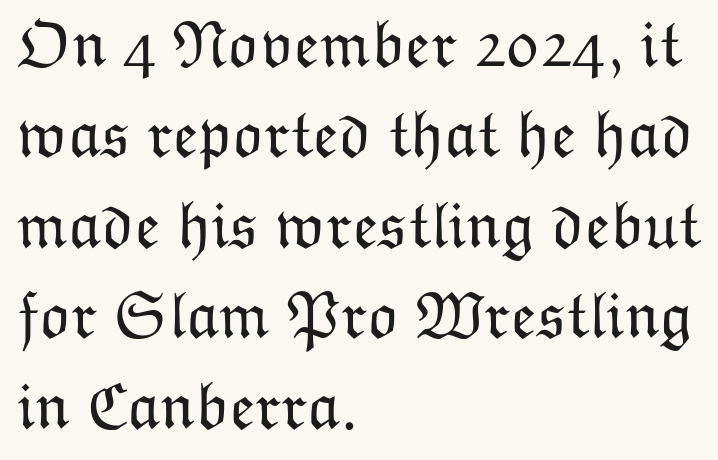
These lines are set flush left with a ragged right edge. Heft: none added — not bold. Italic: no, the glyphs are upright roman. Each letter keeps its own natural width here, so spacing adapts to shape. Does the leading feel generous? No, just average.
